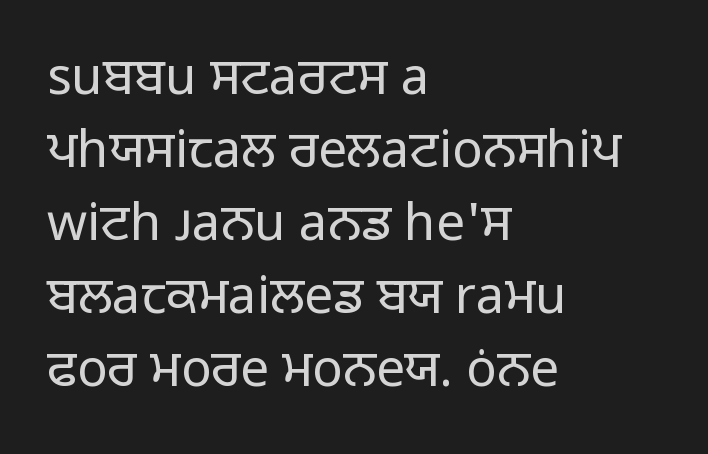
Q: Is the text bold? A: No.
Q: Is the text italic (slanted)? A: No, it is upright.
Q: Is the typeface a serif or a sans-serif typeface? A: Sans-serif.
Q: Is the text underlined? A: No.
Q: How is the paragraph aligned? A: Left-aligned.
Q: Is the spacing between letters normal or unusually wide? A: Normal.
Q: Is the spacing between lines tight, normal or loose? A: Normal.
Q: Width (condensed, normal, or wide)? A: Normal.
Q: Stroke contrast? A: Low.
Q: x-height? A: Medium.
Q: Monospaced? A: No.
